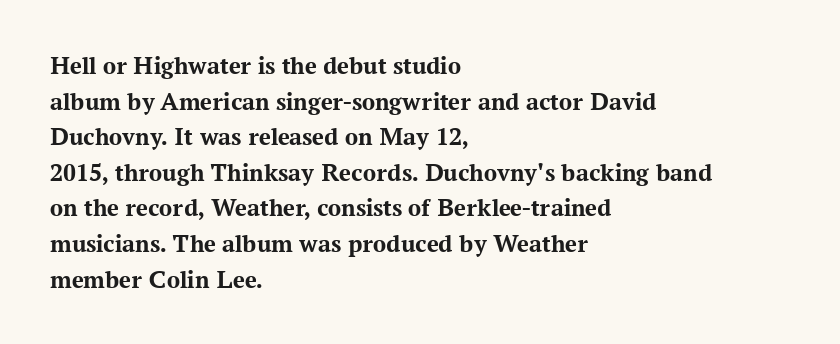
Q: Is the text bold? A: Yes.
Q: Is the text italic (slanted)? A: No, it is upright.
Q: Is the text underlined? A: No.
Q: How is the paragraph aligned? A: Left-aligned.
Q: Is the spacing between letters normal or unusually wide? A: Normal.
Q: Is the spacing between lines tight, normal or loose? A: Normal.
